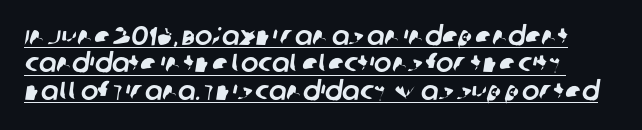
The image shows 26 px text type; set tight line spacing (1.05x), normal letter spacing, underlined.
